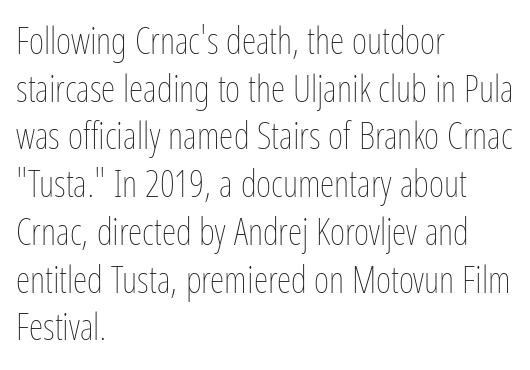
Q: Is the text bold? A: No.
Q: Is the text italic (slanted)? A: No, it is upright.
Q: Is the text underlined? A: No.
Q: How is the paragraph aligned? A: Left-aligned.
Q: Is the spacing between letters normal or unusually wide? A: Normal.
Q: Is the spacing between lines tight, normal or loose? A: Normal.
Q: Width (condensed, normal, or wide)? A: Condensed.
Q: Stroke contrast? A: Low.
Q: x-height? A: Medium.
Q: Monospaced? A: No.
